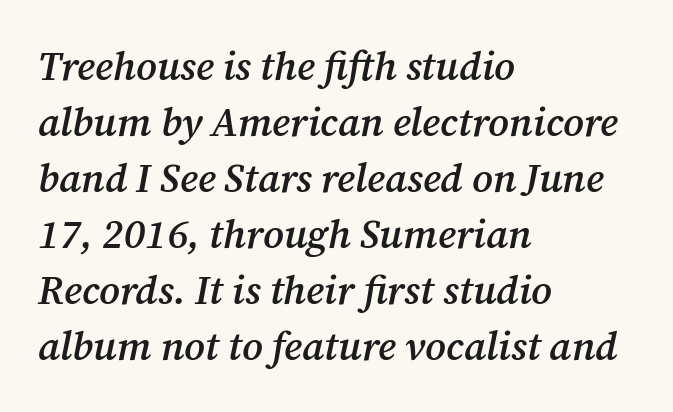
A typesetter would mark this as italic. Lines of text with bare space underneath. The typesetter chose a ragged-right arrangement here. Whoever set this chose a conventional vertical rhythm. Look at the bottom of the vertical strokes: they flare into serifs here.
